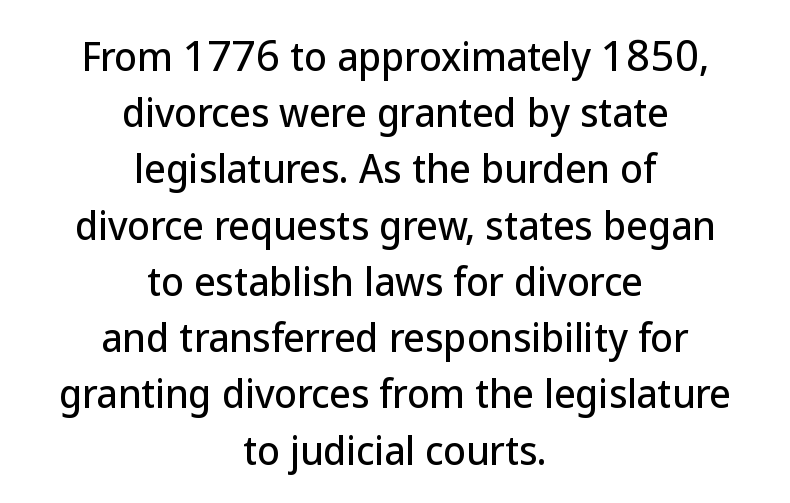
Q: Is the text italic (slanted)? A: No, it is upright.
Q: Is the typeface a serif or a sans-serif typeface? A: Sans-serif.
Q: Is the text underlined? A: No.
Q: How is the paragraph aligned? A: Centered.
Q: Is the spacing between letters normal or unusually wide? A: Normal.
Q: Is the spacing between lines tight, normal or loose? A: Normal.
Q: Width (condensed, normal, or wide)? A: Normal.
Q: Stroke contrast? A: Low.
Q: x-height? A: Medium.
Q: Monospaced? A: No.
